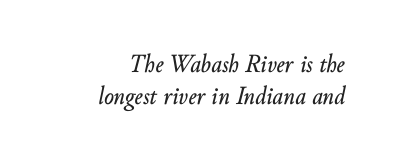
Q: Is the text italic (slanted)? A: Yes, it leans right by about 10 degrees.
Q: Is the text underlined? A: No.
Q: How is the paragraph aligned? A: Right-aligned.
Q: Is the spacing between letters normal or unusually wide? A: Normal.
